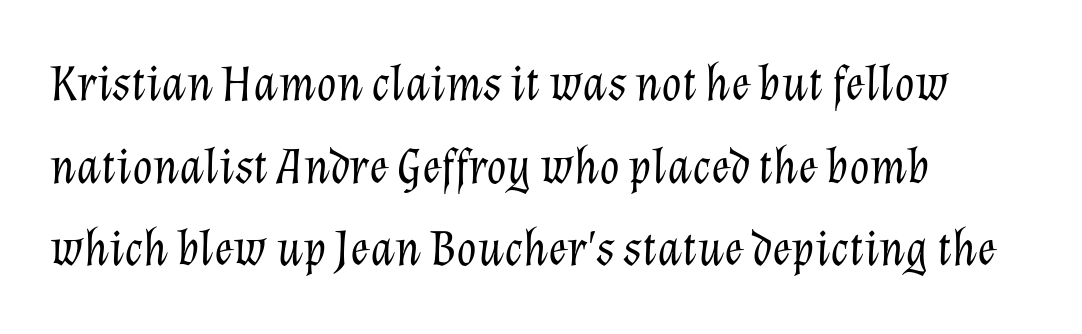
Would a proofreader flag this as italicized? Yes. Which margin do the lines hug? The left one — the right edge is uneven. These lines keep a tight, regular rhythm from letter to letter. Beneath every word, the page is bare.
